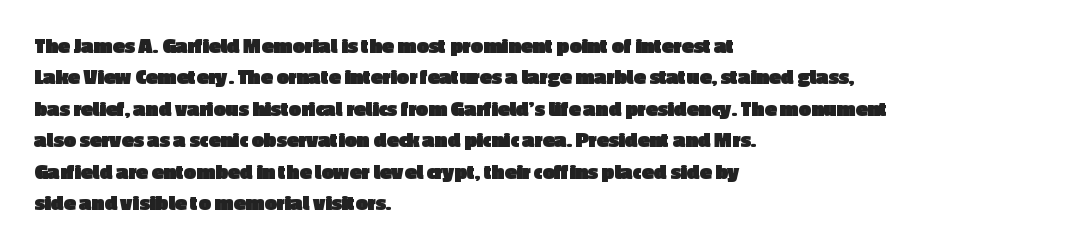
Q: Is the text bold? A: Yes.
Q: Is the text italic (slanted)? A: No, it is upright.
Q: Is the text underlined? A: No.
Q: How is the paragraph aligned? A: Left-aligned.
Q: Is the spacing between letters normal or unusually wide? A: Normal.
Q: Is the spacing between lines tight, normal or loose? A: Normal.
